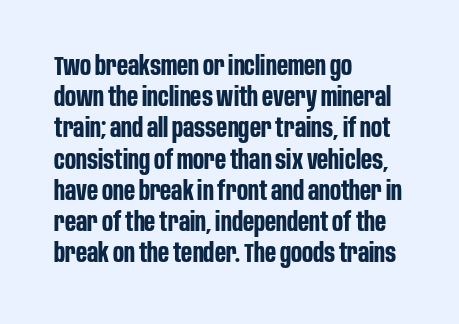
A typesetter would mark this as roman, not italic. The face used here is rendered with its standard letterfit. As a designer I'd log this as weight 700, bold. Underlining? Definitely not there. The text block is weighted toward the left margin, trailing off unevenly rightward.
